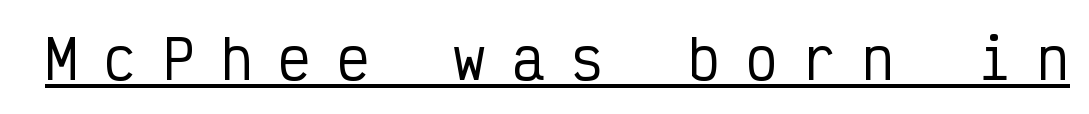
Q: Is the text italic (slanted)? A: No, it is upright.
Q: Is the typeface a serif or a sans-serif typeface? A: Sans-serif.
Q: Is the text underlined? A: Yes.
Q: Is the spacing between letters normal or unusually wide? A: Unusually wide.
Q: Width (condensed, normal, or wide)? A: Condensed.
Q: Stroke contrast? A: Low.
Q: x-height? A: Medium.
Q: Monospaced? A: Yes.
